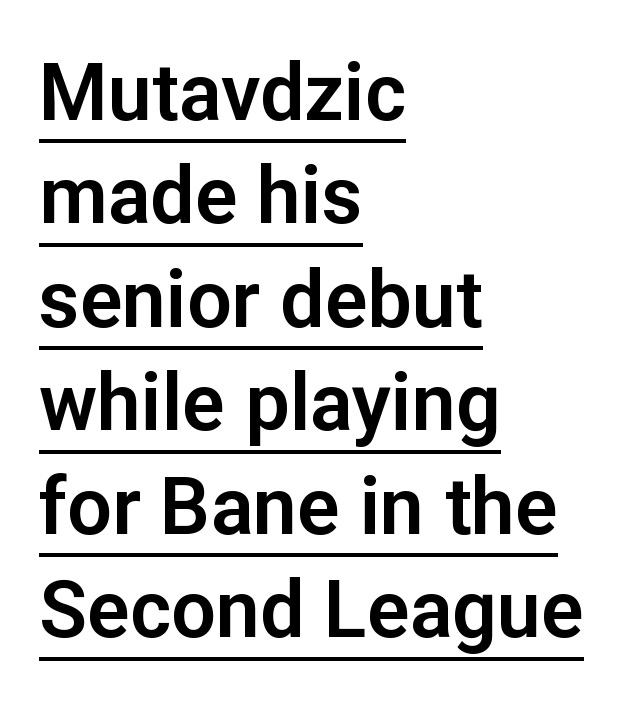
Compared with undecorated copy, this sample adds a rule below the words. Is this a fixed-width face? No — the glyphs have proportional, varying widths. Ascenders rise straight up at ninety degrees. Vertical spacing — default. Check where the strokes stop: nothing finishes them off — pure sans.
